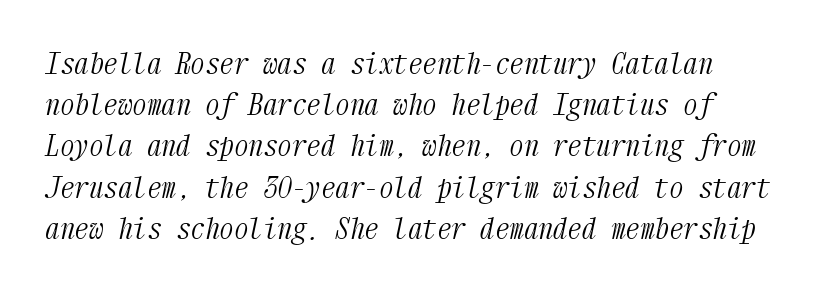
The image shows 29 px light, condensed serif type, italic (leaning right), monospaced; set left-aligned, normal line spacing (1.42x), normal letter spacing, not underlined; medium stroke contrast and a medium x-height.
